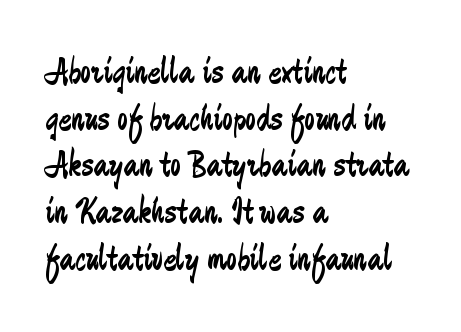
{"serif": "no", "bold": "no", "weight": "regular", "width": "condensed", "stroke_contrast": "low", "x_height": "small", "monospaced": "no", "underline": "no", "align": "left", "line_spacing_ratio": 1.23, "letter_spacing": "normal", "letter_spacing_em": 0.0, "glyph_px": 38}
